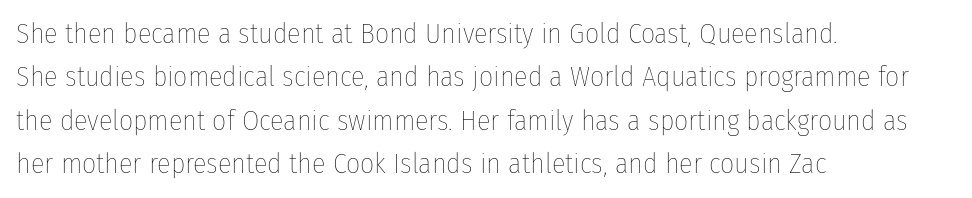
Q: Is the text bold? A: No.
Q: Is the text italic (slanted)? A: No, it is upright.
Q: Is the text underlined? A: No.
Q: How is the paragraph aligned? A: Left-aligned.
Q: Is the spacing between letters normal or unusually wide? A: Normal.
Q: Is the spacing between lines tight, normal or loose? A: Normal.
Q: Width (condensed, normal, or wide)? A: Condensed.
Q: Stroke contrast? A: Low.
Q: x-height? A: Medium.
Q: Monospaced? A: No.
